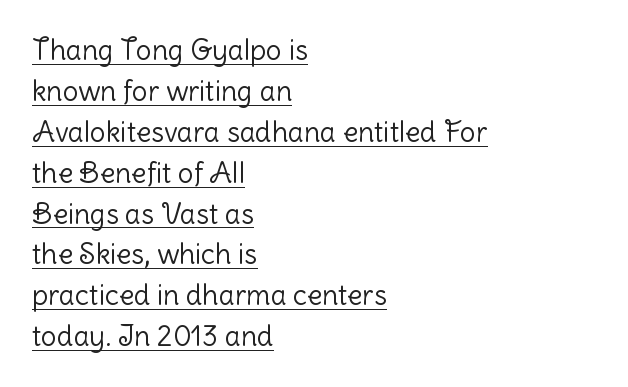
Q: Is the text bold? A: No.
Q: Is the text italic (slanted)? A: No, it is upright.
Q: Is the typeface a serif or a sans-serif typeface? A: Sans-serif.
Q: Is the text underlined? A: Yes.
Q: How is the paragraph aligned? A: Left-aligned.
Q: Is the spacing between letters normal or unusually wide? A: Normal.
Q: Is the spacing between lines tight, normal or loose? A: Normal.
Q: Width (condensed, normal, or wide)? A: Normal.
Q: Stroke contrast? A: Low.
Q: x-height? A: Medium.
Q: Monospaced? A: No.
